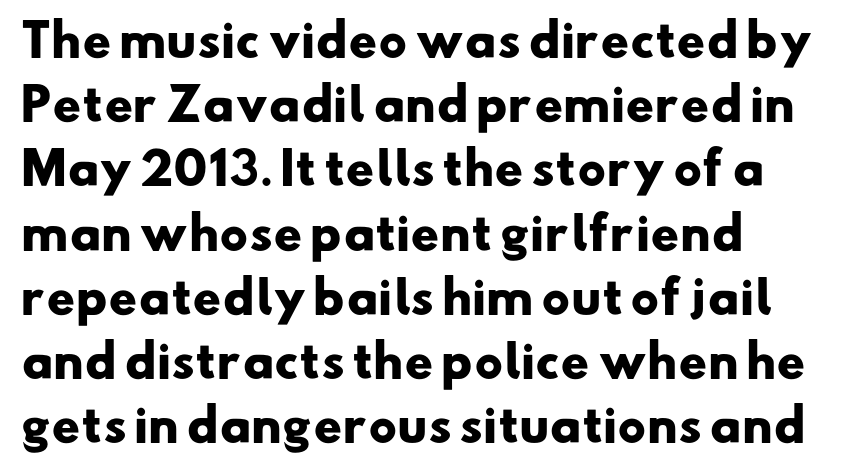
Q: Is the text bold? A: Yes.
Q: Is the typeface a serif or a sans-serif typeface? A: Sans-serif.
Q: Is the text underlined? A: No.
Q: How is the paragraph aligned? A: Left-aligned.
Q: Is the spacing between letters normal or unusually wide? A: Normal.
Q: Is the spacing between lines tight, normal or loose? A: Normal.
Q: Width (condensed, normal, or wide)? A: Wide.
Q: Stroke contrast? A: Low.
Q: x-height? A: Small.
Q: Monospaced? A: No.
